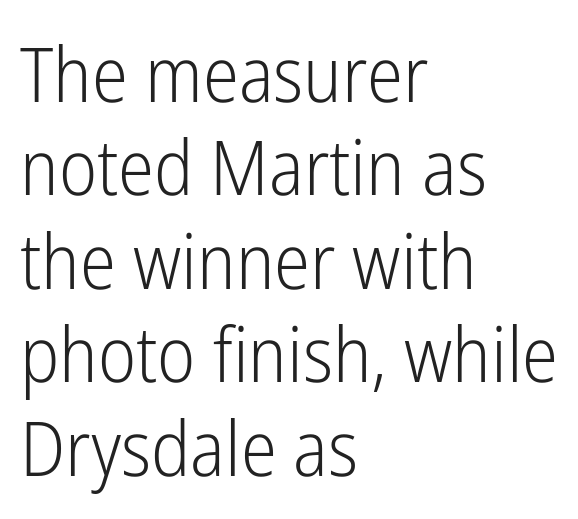
The rag falls on the right side of this text block. Tracking value appears to be zero — textbook default spacing. A typesetter would mark this as roman, not italic. A typesetter would call this proportional, since set widths differ per character.
